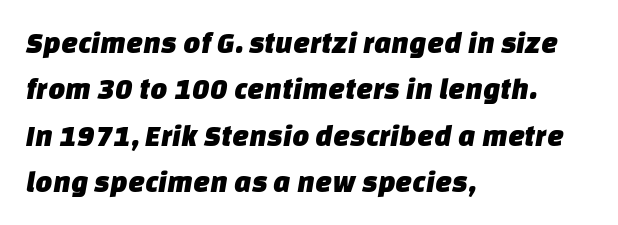
The image shows 30 px sans-serif type; set left-aligned, normal line spacing (1.55x), normal letter spacing, not underlined; low stroke contrast and a large x-height.
